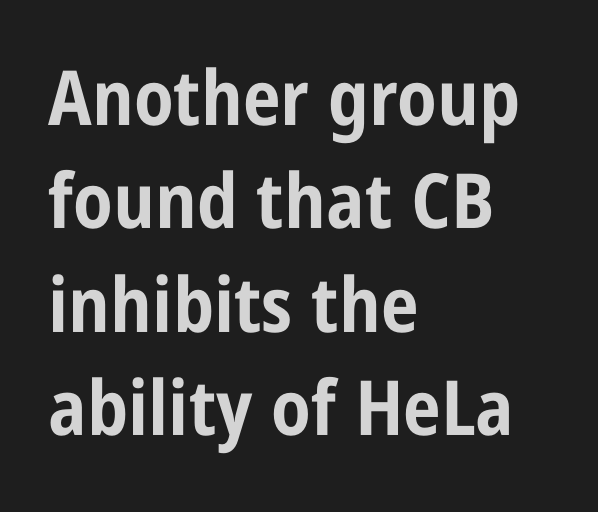
Tracking value appears to be zero — textbook default spacing. Honestly, the row spacing looks completely unremarkable. Thick stems and heavy bowls — unmistakably bold. Each line starts at the same left margin while the right side varies.
